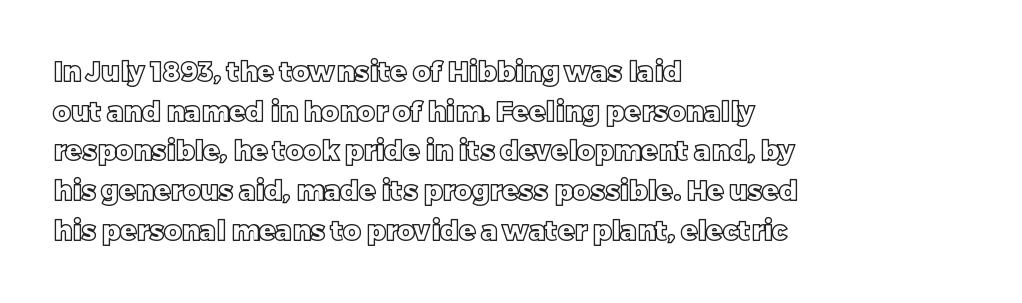
{"italic": "no", "underline": "no", "align": "left", "line_spacing": "normal", "line_spacing_ratio": 1.47, "letter_spacing": "normal", "letter_spacing_em": 0.0, "glyph_px": 27}
